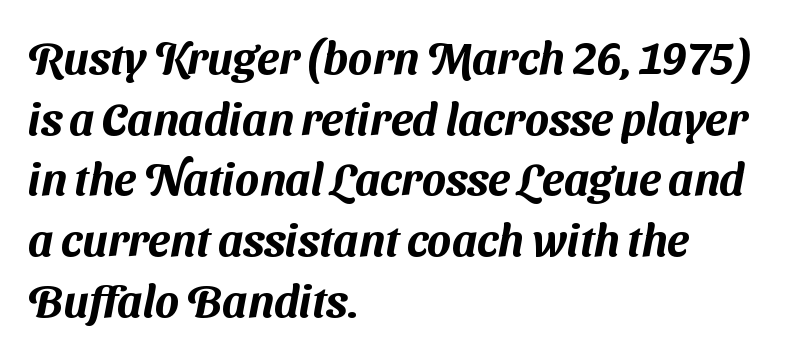
{"serif": "no", "width": "normal", "stroke_contrast": "medium", "x_height": "medium", "monospaced": "no", "underline": "no", "align": "left", "line_spacing": "normal", "line_spacing_ratio": 1.35, "letter_spacing": "normal", "letter_spacing_em": 0.0, "glyph_px": 45}
